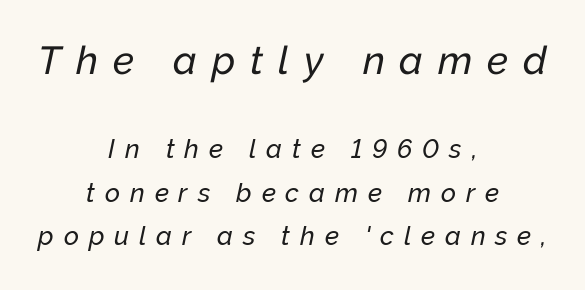
Q: Is the text italic (slanted)? A: Yes, it leans right by about 12 degrees.
Q: Is the text underlined? A: No.
Q: How is the paragraph aligned? A: Centered.
Q: Is the spacing between letters normal or unusually wide? A: Unusually wide.
Q: Is the spacing between lines tight, normal or loose? A: Normal.
Q: Which block of text is set in a larger size, the first (top) or the second (bottom)? A: The first (top) one.
Q: Width (condensed, normal, or wide)? A: Normal.
Q: Stroke contrast? A: Low.
Q: x-height? A: Medium.
Q: Monospaced? A: No.
